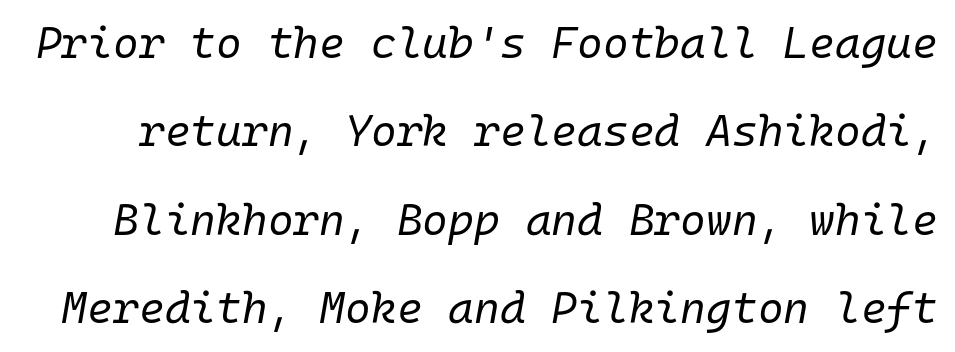
Q: Is the text bold? A: No.
Q: Is the text italic (slanted)? A: Yes, it leans right by about 10 degrees.
Q: Is the text underlined? A: No.
Q: Is the spacing between letters normal or unusually wide? A: Normal.
Q: Is the spacing between lines tight, normal or loose? A: Loose.
Q: Width (condensed, normal, or wide)? A: Normal.
Q: Stroke contrast? A: Low.
Q: x-height? A: Medium.
Q: Monospaced? A: Yes.
